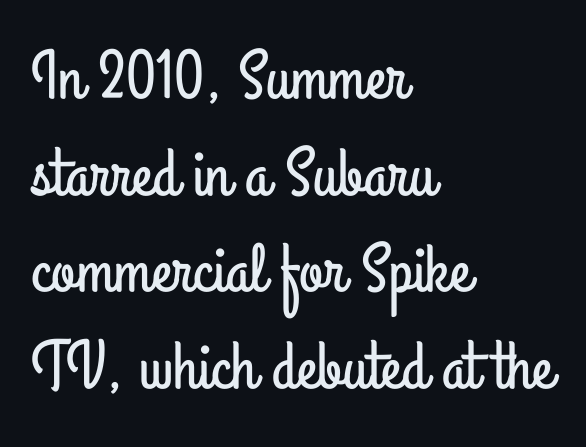
Q: Is the text italic (slanted)? A: No, it is upright.
Q: Is the typeface a serif or a sans-serif typeface? A: Sans-serif.
Q: Is the text underlined? A: No.
Q: How is the paragraph aligned? A: Left-aligned.
Q: Is the spacing between letters normal or unusually wide? A: Normal.
Q: Is the spacing between lines tight, normal or loose? A: Normal.
Q: Width (condensed, normal, or wide)? A: Condensed.
Q: Stroke contrast? A: Low.
Q: x-height? A: Small.
Q: Monospaced? A: No.
